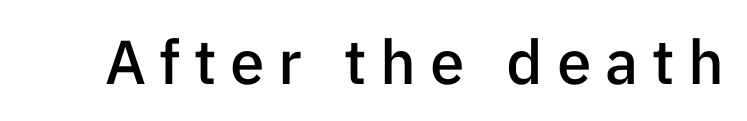
Character widths vary here, with narrow letters taking less room than wide ones. Tracking value appears strongly positive — letters spread wide. The area under the type is left untouched. Every letter is mildly thick-stroked: semibold rather than bold. Italic? Not at all — the glyphs are vertical. Classification — sans serif.
